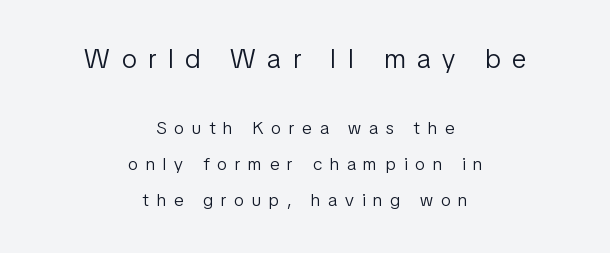
Q: Is the text bold? A: No.
Q: Is the text italic (slanted)? A: No, it is upright.
Q: Is the text underlined? A: No.
Q: How is the paragraph aligned? A: Centered.
Q: Is the spacing between letters normal or unusually wide? A: Unusually wide.
Q: Is the spacing between lines tight, normal or loose? A: Loose.
Q: Which block of text is set in a larger size, the first (top) or the second (bottom)? A: The first (top) one.
